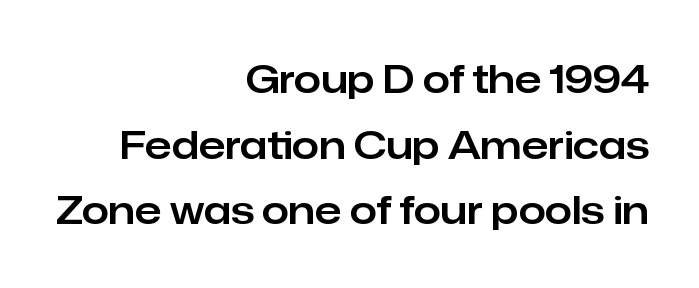
The image shows 39 px sans-serif type, upright; set right-aligned, normal line spacing (1.68x), normal letter spacing, not underlined; low stroke contrast and a medium x-height.
